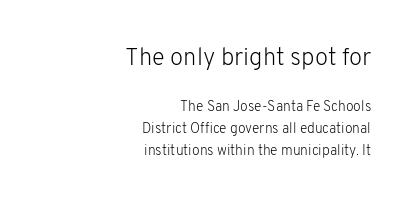
The typography opts for an upright posture over an oblique one. Letters rest on an invisible, unmarked baseline. Weight: not bold — regular or lighter. Does extra space separate the letters? No, they use regular spacing. In this sample the first text group is rendered at the bigger scale.
